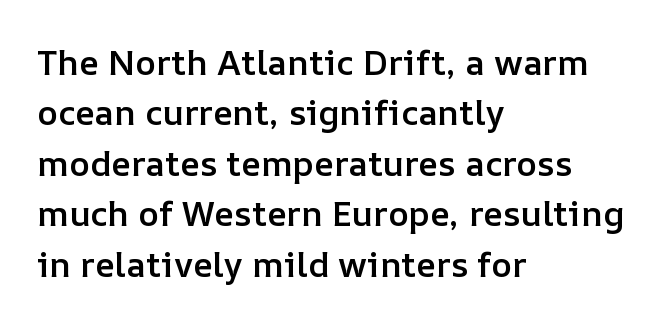
{"italic": "no", "bold": "semi", "weight": "semibold", "width": "normal", "stroke_contrast": "low", "x_height": "medium", "monospaced": "no", "underline": "no", "align": "left", "line_spacing": "normal", "line_spacing_ratio": 1.44, "letter_spacing": "normal", "letter_spacing_em": 0.0, "glyph_px": 35}
